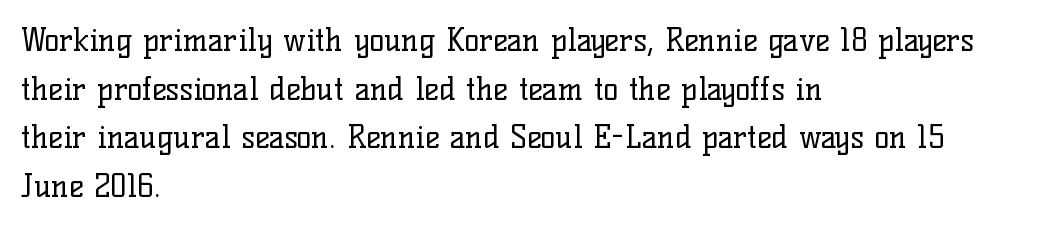
The axis of the letterforms is exactly vertical. What stands out about the letter spacing? Nothing — it is the standard amount. To sum up the face: it has serifs. The weight would be labelled regular, book, light, or lighter still. Each letter keeps its own natural width here, so spacing adapts to shape. Only glyphs here, with clear space below each row.
